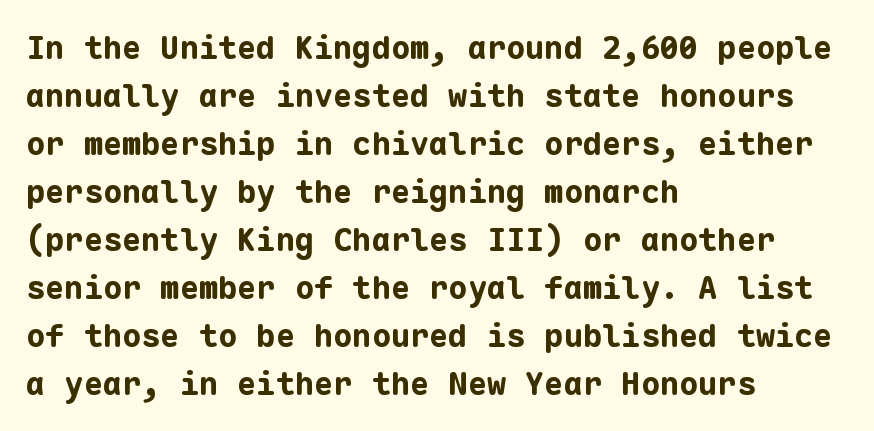
The image shows 32 px bold sans-serif type, upright, monospaced; set left-aligned, normal line spacing (1.5x), normal letter spacing, not underlined; low stroke contrast and a medium x-height.
